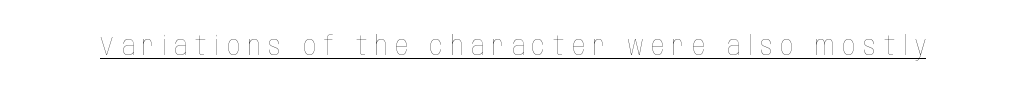
Q: Is the text bold? A: No.
Q: Is the text italic (slanted)? A: No, it is upright.
Q: Is the text underlined? A: Yes.
Q: Is the spacing between letters normal or unusually wide? A: Unusually wide.
